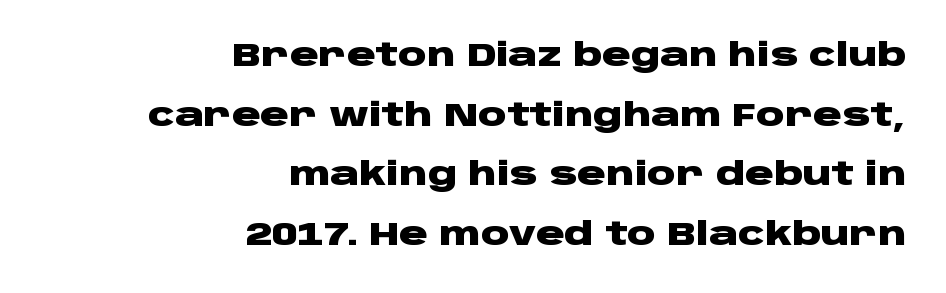
The image shows 32 px heavy, wide sans-serif type, upright; set right-aligned, line spacing 1.86x, normal letter spacing, not underlined; low stroke contrast and a large x-height.
